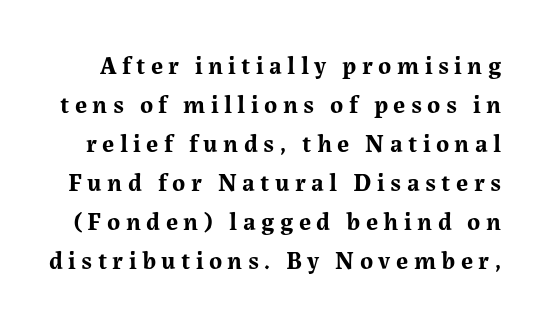
Quick note: interline space is typical. Caption: expanded tracking, letters set apart. The letters stand upright; this is a roman face. Descender tails drop into unmarked territory.
